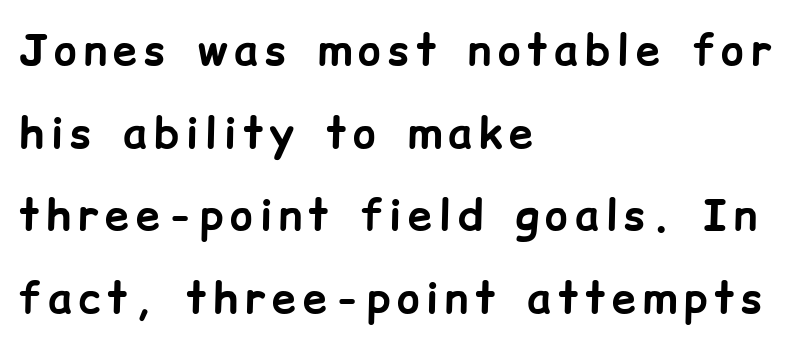
{"serif": "no", "italic": "no", "bold": "yes", "weight": "bold", "width": "normal", "stroke_contrast": "low", "x_height": "medium", "monospaced": "no", "underline": "no", "align": "left", "line_spacing": "loose", "line_spacing_ratio": 1.92, "glyph_px": 43}
